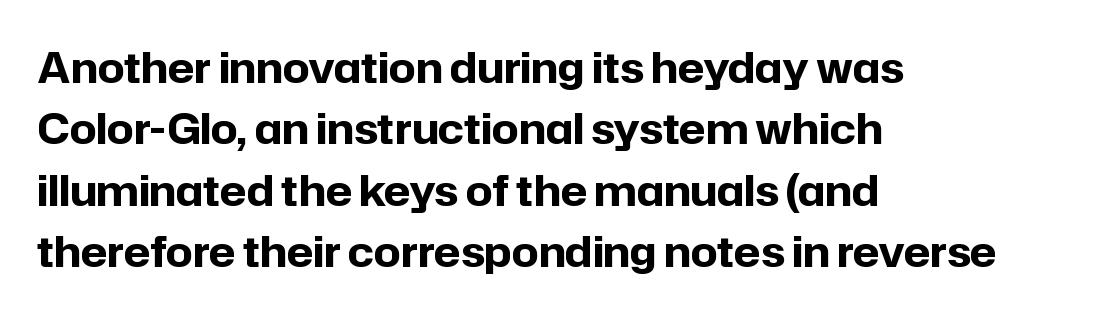
Q: Is the text bold? A: Yes.
Q: Is the text italic (slanted)? A: No, it is upright.
Q: Is the typeface a serif or a sans-serif typeface? A: Sans-serif.
Q: Is the text underlined? A: No.
Q: How is the paragraph aligned? A: Left-aligned.
Q: Is the spacing between letters normal or unusually wide? A: Normal.
Q: Is the spacing between lines tight, normal or loose? A: Normal.
Q: Width (condensed, normal, or wide)? A: Normal.
Q: Stroke contrast? A: Low.
Q: x-height? A: Medium.
Q: Monospaced? A: No.
